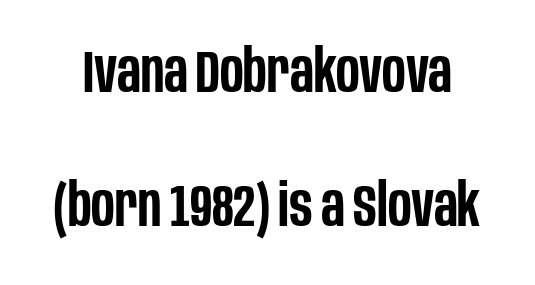
The image shows 60 px semibold, condensed sans-serif type, upright; set loose line spacing (2.23x), normal letter spacing, not underlined; low stroke contrast and a large x-height.
